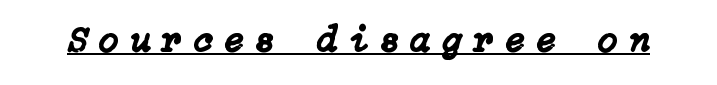
The image shows 36 px text type, italic (leaning right); set unusually wide letter spacing (+0.32 em), underlined; low stroke contrast and a medium x-height.
